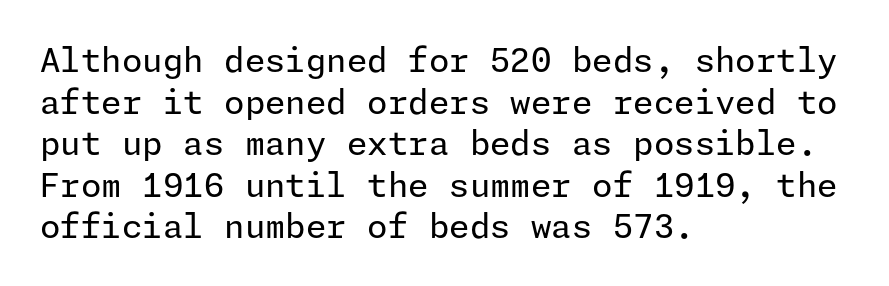
The image shows 33 px regular-weight sans-serif type, upright; set left-aligned, normal line spacing (1.26x), normal letter spacing, not underlined; low stroke contrast and a medium x-height.
